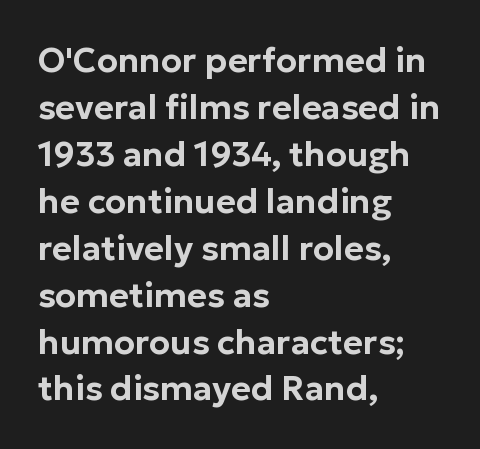
Q: Is the text italic (slanted)? A: No, it is upright.
Q: Is the typeface a serif or a sans-serif typeface? A: Sans-serif.
Q: Is the text underlined? A: No.
Q: How is the paragraph aligned? A: Left-aligned.
Q: Is the spacing between letters normal or unusually wide? A: Normal.
Q: Is the spacing between lines tight, normal or loose? A: Normal.
Q: Width (condensed, normal, or wide)? A: Normal.
Q: Stroke contrast? A: Low.
Q: x-height? A: Medium.
Q: Monospaced? A: No.
